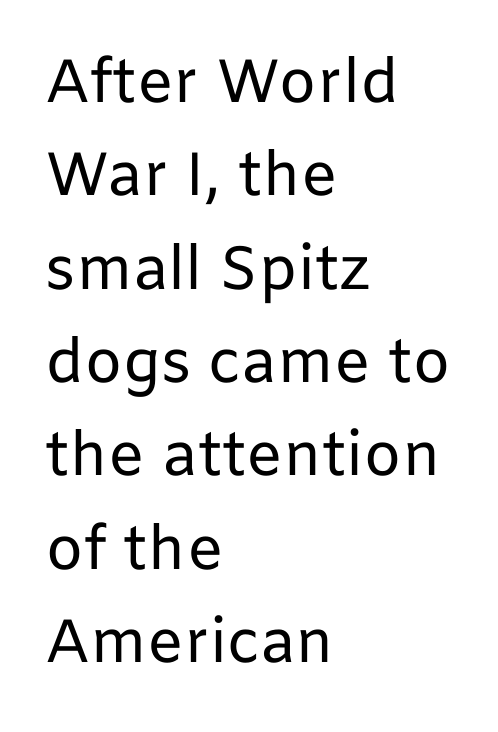
Q: Is the text bold? A: No.
Q: Is the text italic (slanted)? A: No, it is upright.
Q: Is the typeface a serif or a sans-serif typeface? A: Sans-serif.
Q: Is the text underlined? A: No.
Q: How is the paragraph aligned? A: Left-aligned.
Q: Is the spacing between letters normal or unusually wide? A: Normal.
Q: Is the spacing between lines tight, normal or loose? A: Normal.
Q: Width (condensed, normal, or wide)? A: Normal.
Q: Stroke contrast? A: Low.
Q: x-height? A: Medium.
Q: Monospaced? A: No.
